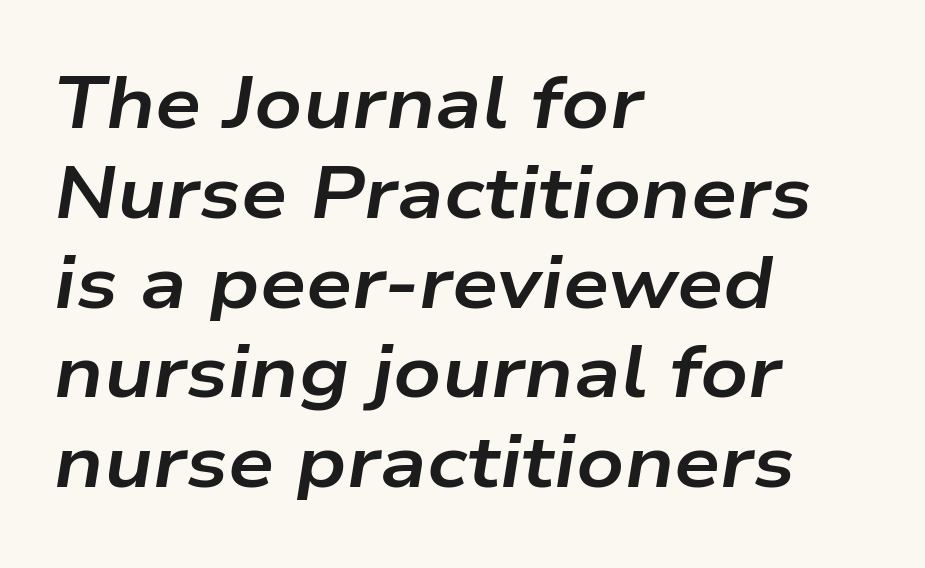
Q: Is the text bold? A: Yes.
Q: Is the text italic (slanted)? A: Yes, it leans right by about 9 degrees.
Q: Is the text underlined? A: No.
Q: How is the paragraph aligned? A: Left-aligned.
Q: Is the spacing between letters normal or unusually wide? A: Normal.
Q: Width (condensed, normal, or wide)? A: Wide.
Q: Stroke contrast? A: Low.
Q: x-height? A: Medium.
Q: Monospaced? A: No.
